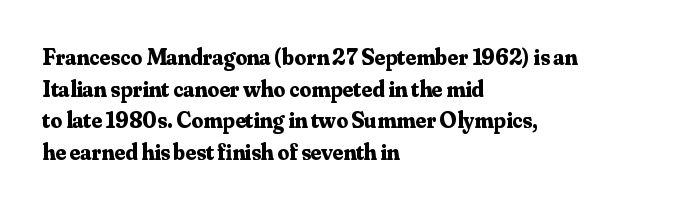
The image shows 23 px bold type, upright; set left-aligned, normal line spacing (1.38x), normal letter spacing, not underlined.
